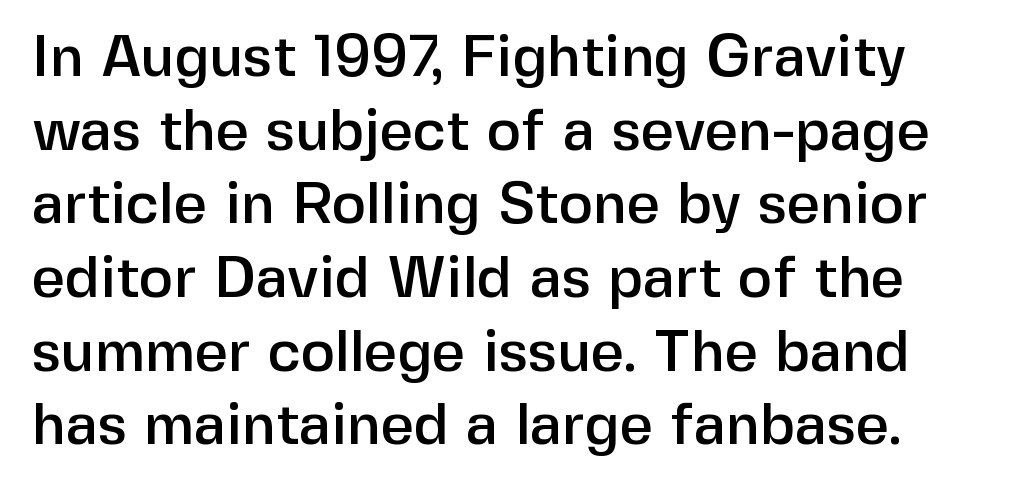
Designer's note — italics off, roman on. Proportional: the letters do not fall into vertical columns. The letterforms sit shoulder to shoulder at normal distance. Quick note: underline off.
